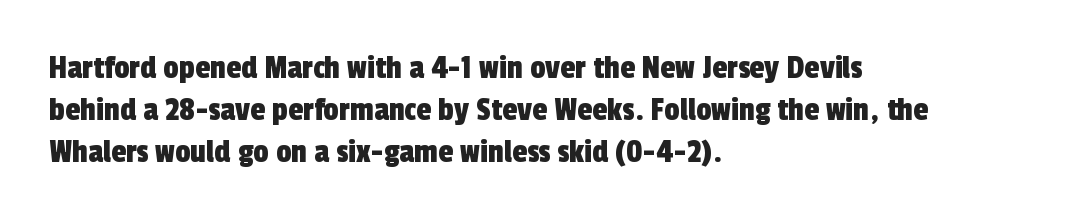
Horizontally, the lines are justified to the leading edge only. The baseline area is clear. The letters advance in unequal steps, a hallmark of proportional type. Nobody touched the tracking dial on this one. The designer went with a sans here, leaving each stem footless.
